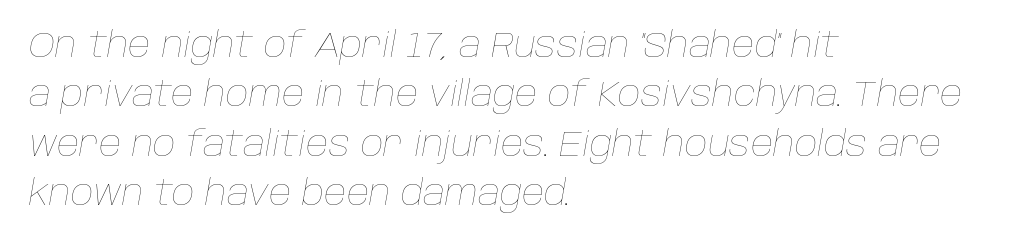
Q: Is the text bold? A: No.
Q: Is the text italic (slanted)? A: Yes, it leans right by about 10 degrees.
Q: Is the text underlined? A: No.
Q: How is the paragraph aligned? A: Left-aligned.
Q: Is the spacing between letters normal or unusually wide? A: Normal.
Q: Is the spacing between lines tight, normal or loose? A: Normal.
Q: Width (condensed, normal, or wide)? A: Normal.
Q: Stroke contrast? A: Low.
Q: x-height? A: Large.
Q: Monospaced? A: No.
